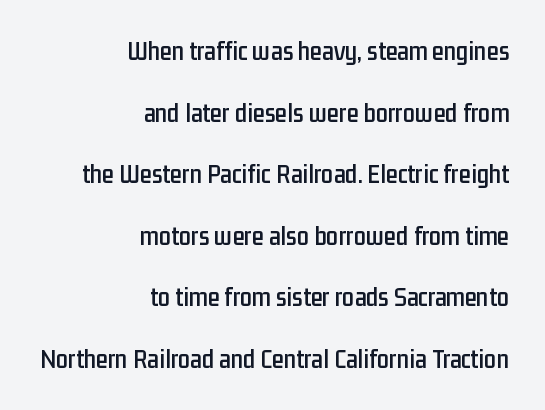
{"italic": "no", "underline": "no", "align": "right", "line_spacing": "loose", "line_spacing_ratio": 2.28, "letter_spacing": "normal", "letter_spacing_em": 0.0, "glyph_px": 27}
